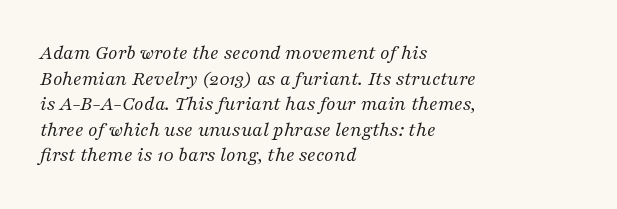
The setting favours the left margin, as ordinary paragraphs usually do. Letter spacing: default. Is this a heavy cut? Hardly; it is regular or lighter. Looking at the ascenders, they clearly lean. A bare baseline throughout the passage.
